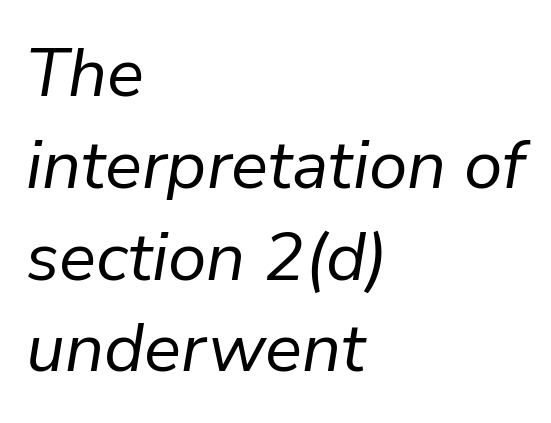
{"italic": "yes", "lean": "right", "slant_degrees": 9, "bold": "no", "weight": "regular", "width": "normal", "stroke_contrast": "low", "x_height": "medium", "monospaced": "no", "underline": "no", "align": "left", "line_spacing": "normal", "line_spacing_ratio": 1.33, "letter_spacing": "normal", "letter_spacing_em": 0.0, "glyph_px": 69}
